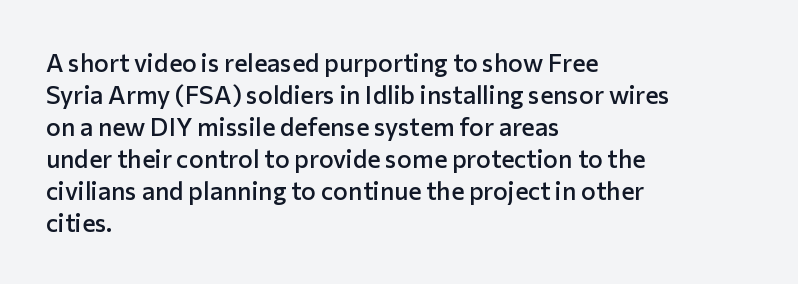
{"italic": "no", "bold": "semi", "underline": "no", "align": "left", "line_spacing": "normal", "line_spacing_ratio": 1.28, "letter_spacing": "normal", "letter_spacing_em": 0.0, "glyph_px": 25}
